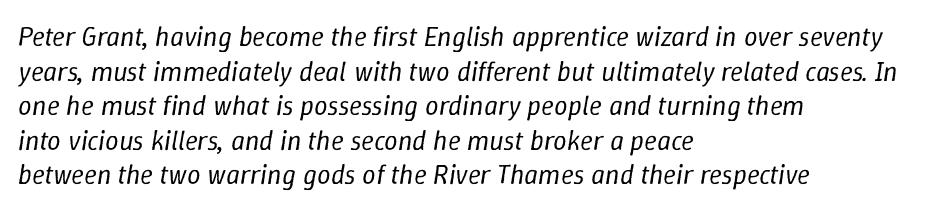
The image shows 27 px text type, italic (leaning right); set left-aligned, normal line spacing (1.28x), normal letter spacing, not underlined.
